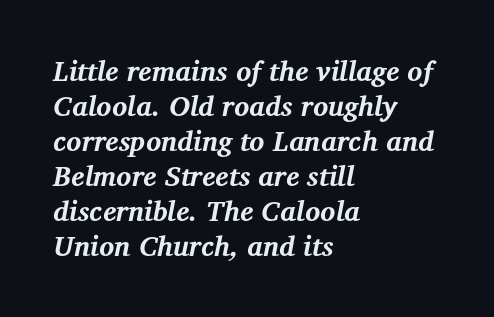
Q: Is the text bold? A: Yes.
Q: Is the text italic (slanted)? A: Yes, it leans right by about 12 degrees.
Q: Is the typeface a serif or a sans-serif typeface? A: Serif.
Q: Is the text underlined? A: No.
Q: How is the paragraph aligned? A: Left-aligned.
Q: Is the spacing between letters normal or unusually wide? A: Normal.
Q: Is the spacing between lines tight, normal or loose? A: Normal.
Q: Width (condensed, normal, or wide)? A: Normal.
Q: Stroke contrast? A: Medium.
Q: x-height? A: Medium.
Q: Monospaced? A: No.
